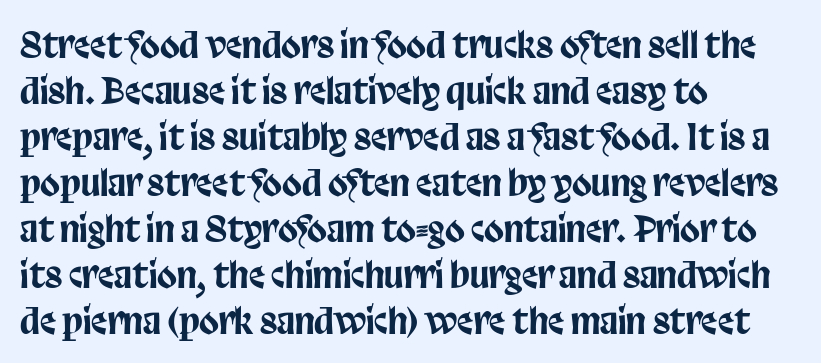
The image shows 36 px condensed sans-serif type, upright; set left-aligned, normal line spacing (1.28x), normal letter spacing, not underlined; low stroke contrast and a large x-height.
